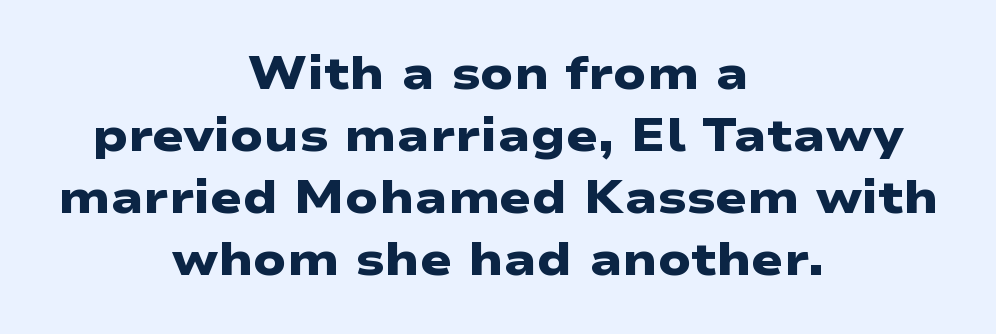
Q: Is the text bold? A: Yes.
Q: Is the typeface a serif or a sans-serif typeface? A: Sans-serif.
Q: Is the text underlined? A: No.
Q: How is the paragraph aligned? A: Centered.
Q: Is the spacing between letters normal or unusually wide? A: Normal.
Q: Is the spacing between lines tight, normal or loose? A: Normal.
Q: Width (condensed, normal, or wide)? A: Wide.
Q: Stroke contrast? A: Low.
Q: x-height? A: Medium.
Q: Monospaced? A: No.
